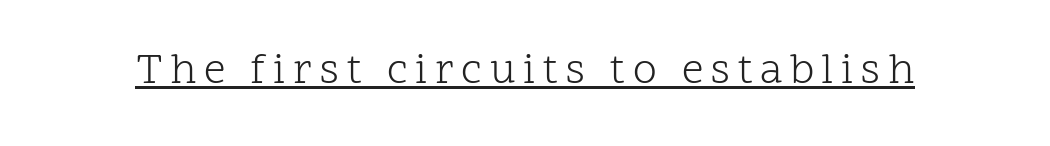
{"serif": "yes", "italic": "no", "bold": "no", "weight": "light", "width": "normal", "stroke_contrast": "low", "x_height": "medium", "monospaced": "no", "underline": "yes", "glyph_px": 43}
